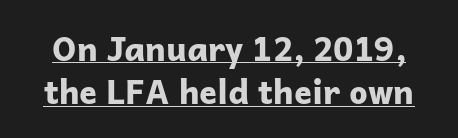
Q: Is the text bold? A: Yes.
Q: Is the text italic (slanted)? A: No, it is upright.
Q: Is the typeface a serif or a sans-serif typeface? A: Sans-serif.
Q: Is the text underlined? A: Yes.
Q: Is the spacing between letters normal or unusually wide? A: Normal.
Q: Is the spacing between lines tight, normal or loose? A: Normal.
Q: Width (condensed, normal, or wide)? A: Normal.
Q: Stroke contrast? A: Low.
Q: x-height? A: Medium.
Q: Monospaced? A: No.
